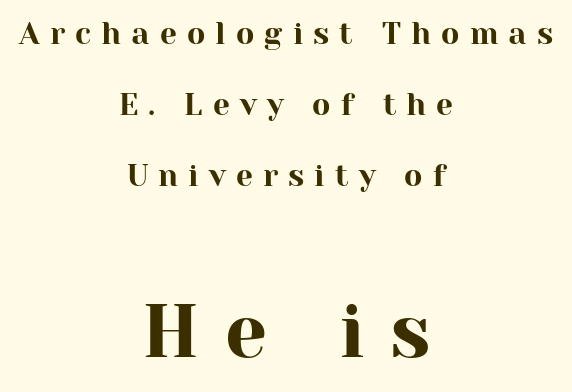
The lines are quadded center. This sample has the flowing, uneven cadence of proportional lettering. Each new line begins a long way beneath the previous one. Ascenders rise straight up at ninety degrees. Descenders hang freely into open space.
